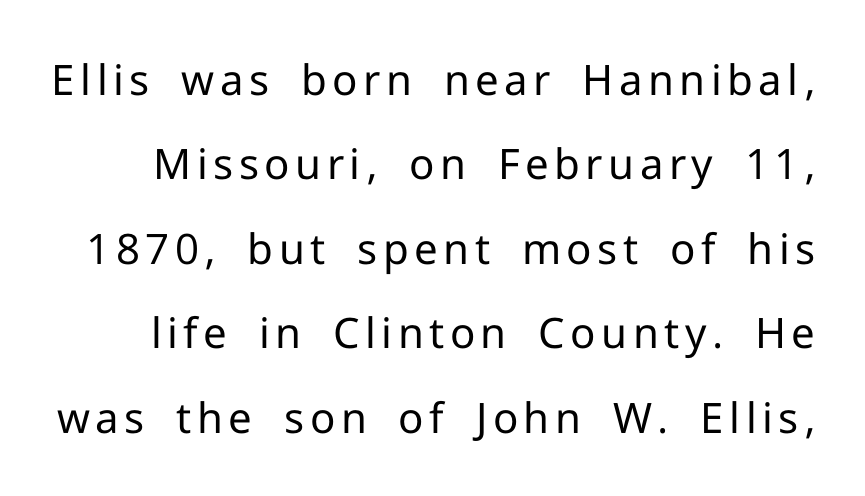
A great deal of white space separates one row of letters from the next. Italic: no, the glyphs are upright roman. A clean baseline with only descenders dipping below it. Note the varied advance widths — an 'i' is clearly narrower than an 'm'. Weight: regular or lighter. The text was rendered using a sans face with plain stroke endings.
